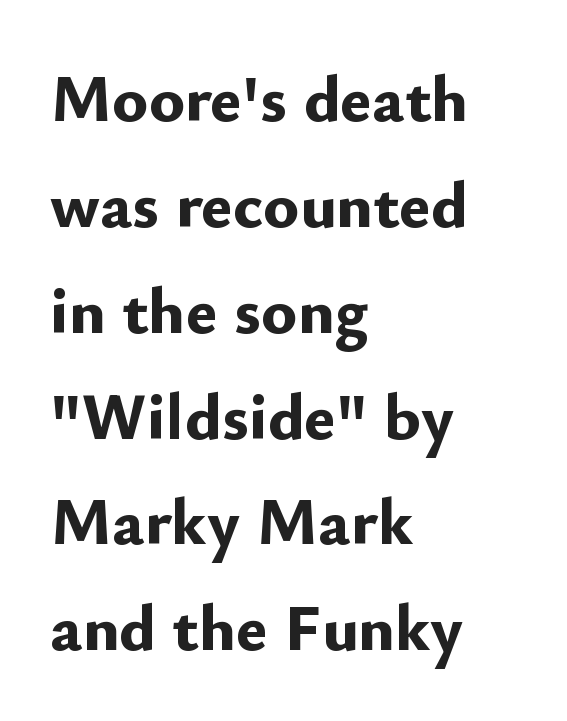
The passage shown is not underscored anywhere. These lines are composed in type without serifs. Unlike italic type, these characters show no tilt at all. Weight check: bold — yes, fully. In terms of letterspacing, this is plain default setting.
